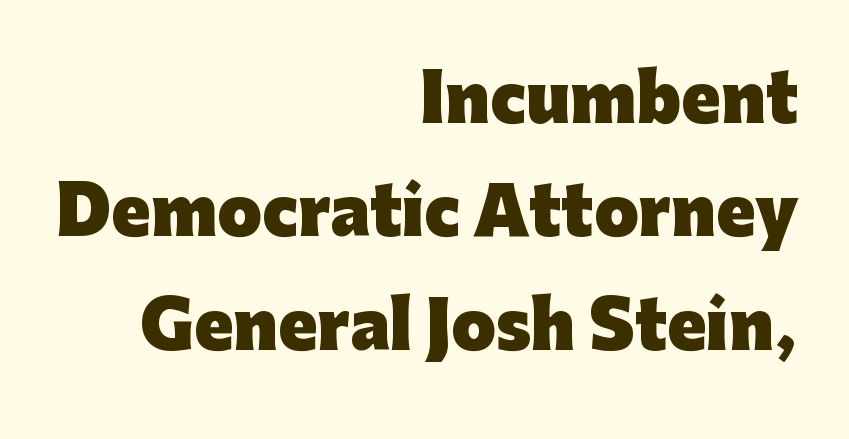
Q: Is the text bold? A: Yes.
Q: Is the text italic (slanted)? A: No, it is upright.
Q: Is the typeface a serif or a sans-serif typeface? A: Sans-serif.
Q: Is the text underlined? A: No.
Q: How is the paragraph aligned? A: Right-aligned.
Q: Is the spacing between letters normal or unusually wide? A: Normal.
Q: Width (condensed, normal, or wide)? A: Normal.
Q: Stroke contrast? A: Low.
Q: x-height? A: Medium.
Q: Monospaced? A: No.
